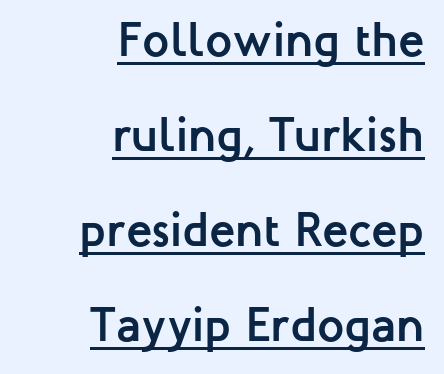
The image shows 48 px semibold sans-serif type, upright; set right-aligned, loose line spacing (1.98x), normal letter spacing, underlined; low stroke contrast and a medium x-height.
